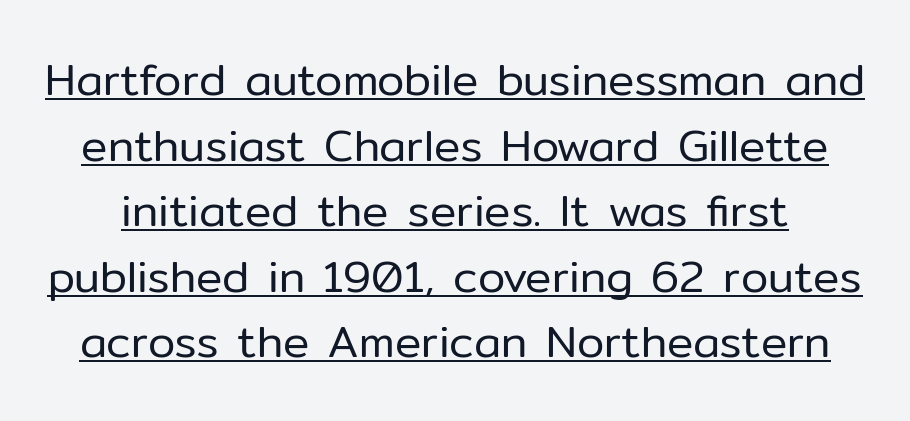
Compared with a typical body face, this is equally light or lighter still. Is the letter spacing exaggerated? No — it looks like the ordinary default. Unlike italic type, these characters show no tilt at all. Underline: present. A typesetter would call this proportional, since set widths differ per character. The lines sit at an ordinary, default distance from one another.
